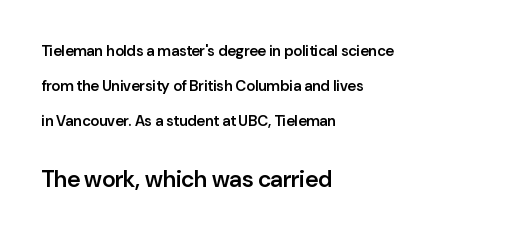
{"italic": "no", "bold": "semi", "underline": "no", "align": "left", "line_spacing": "loose", "line_spacing_ratio": 2.32, "letter_spacing": "normal", "letter_spacing_em": 0.0, "larger_block": "second", "size_ratio": 1.53, "glyph_px": 23}
